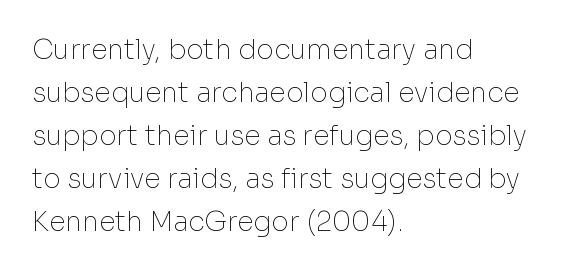
Q: Is the text bold? A: No.
Q: Is the text italic (slanted)? A: No, it is upright.
Q: Is the text underlined? A: No.
Q: How is the paragraph aligned? A: Left-aligned.
Q: Is the spacing between letters normal or unusually wide? A: Normal.
Q: Is the spacing between lines tight, normal or loose? A: Normal.
